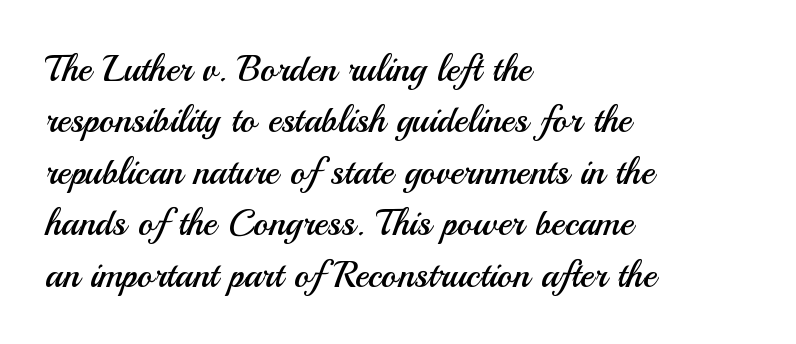
Leftover space on each line is placed entirely after the last word. Each word holds together tightly as a unit, with standard inter-letter gaps. Unmarked baselines from the first word to the last. Think of a printed novel: that variable character pitch is what you see here. No extra ink here — the face is not bold.
